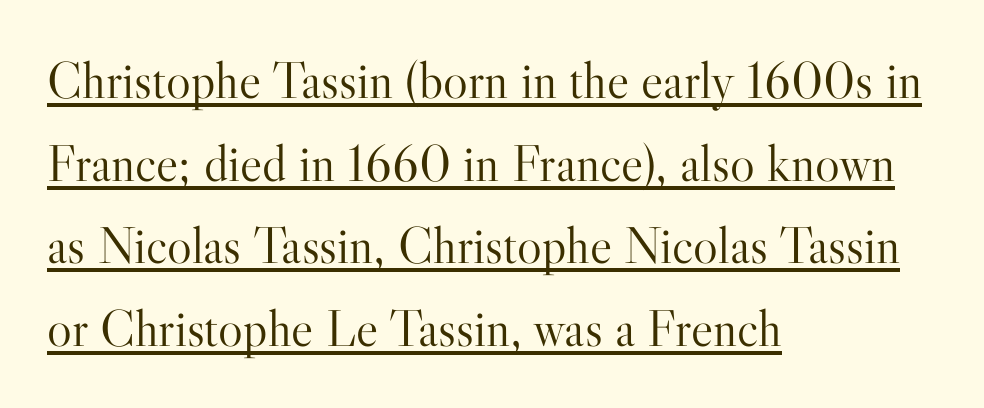
The image shows 52 px light serif type, upright; set left-aligned, normal line spacing (1.59x), normal letter spacing, underlined; high stroke contrast and a small x-height.
